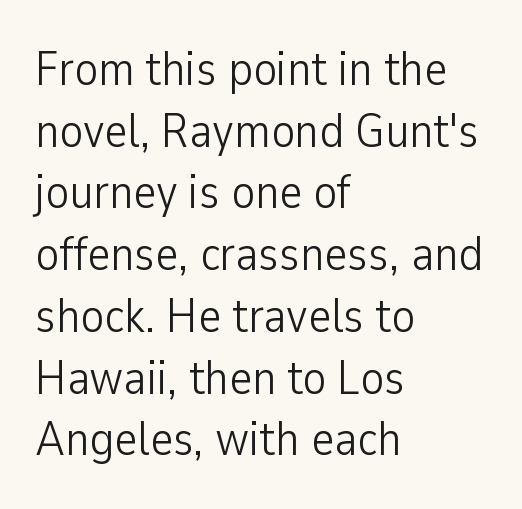
{"serif": "no", "italic": "no", "bold": "no", "weight": "light", "width": "condensed", "stroke_contrast": "low", "x_height": "medium", "monospaced": "no", "underline": "no", "align": "left", "line_spacing": "normal", "line_spacing_ratio": 1.26, "letter_spacing": "normal", "letter_spacing_em": 0.0, "glyph_px": 49}
